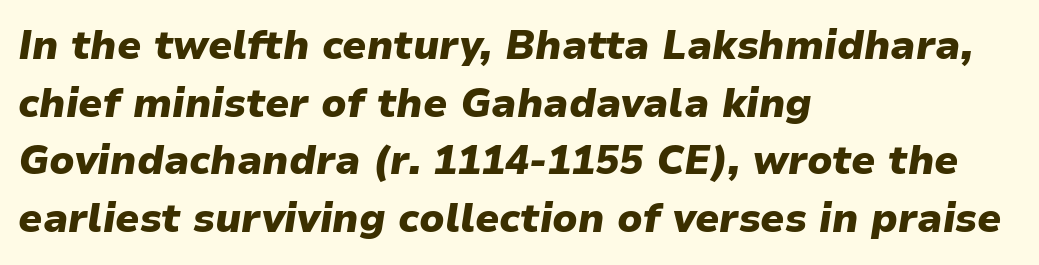
The image shows 40 px heavy type, italic (leaning right); set left-aligned, normal line spacing (1.44x), normal letter spacing, not underlined; low stroke contrast and a medium x-height.
